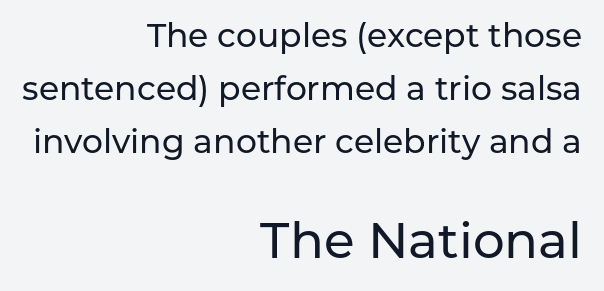
Q: Is the text italic (slanted)? A: No, it is upright.
Q: Is the typeface a serif or a sans-serif typeface? A: Sans-serif.
Q: Is the text underlined? A: No.
Q: How is the paragraph aligned? A: Right-aligned.
Q: Is the spacing between letters normal or unusually wide? A: Normal.
Q: Is the spacing between lines tight, normal or loose? A: Normal.
Q: Which block of text is set in a larger size, the first (top) or the second (bottom)? A: The second (bottom) one.
Q: Width (condensed, normal, or wide)? A: Normal.
Q: Stroke contrast? A: Low.
Q: x-height? A: Medium.
Q: Monospaced? A: No.
